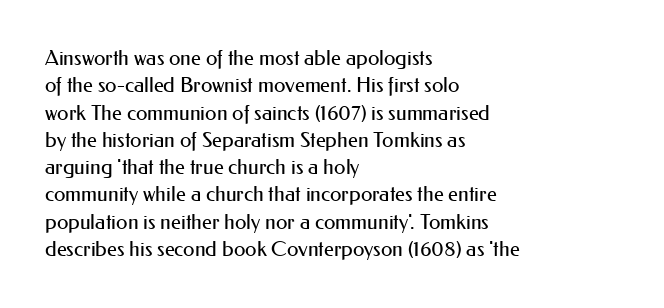
{"italic": "no", "bold": "no", "underline": "no", "align": "left", "line_spacing": "normal", "line_spacing_ratio": 1.3, "letter_spacing": "normal", "letter_spacing_em": 0.0, "glyph_px": 21}
